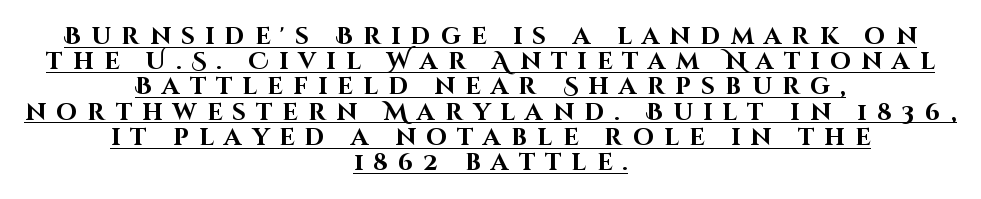
Spacing between characters has been opened up far beyond the box default. Neither beginnings nor endings align; midpoints do. Heavy, bold letterforms. The rendering uses the underline text-decoration.
